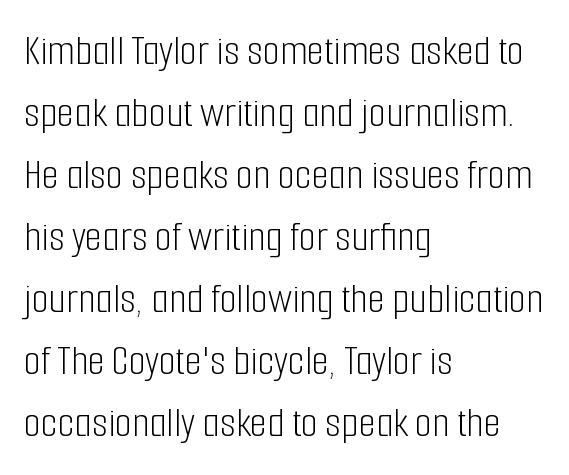
{"serif": "no", "italic": "no", "bold": "no", "weight": "light", "width": "condensed", "stroke_contrast": "low", "x_height": "medium", "monospaced": "no", "underline": "no", "align": "left", "line_spacing": "normal", "line_spacing_ratio": 1.41, "letter_spacing": "normal", "letter_spacing_em": 0.0, "glyph_px": 44}
